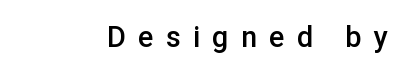
{"serif": "no", "italic": "no", "bold": "semi", "weight": "semibold", "width": "normal", "stroke_contrast": "low", "x_height": "medium", "monospaced": "no", "underline": "no", "letter_spacing": "wide", "letter_spacing_em": 0.42, "glyph_px": 29}
